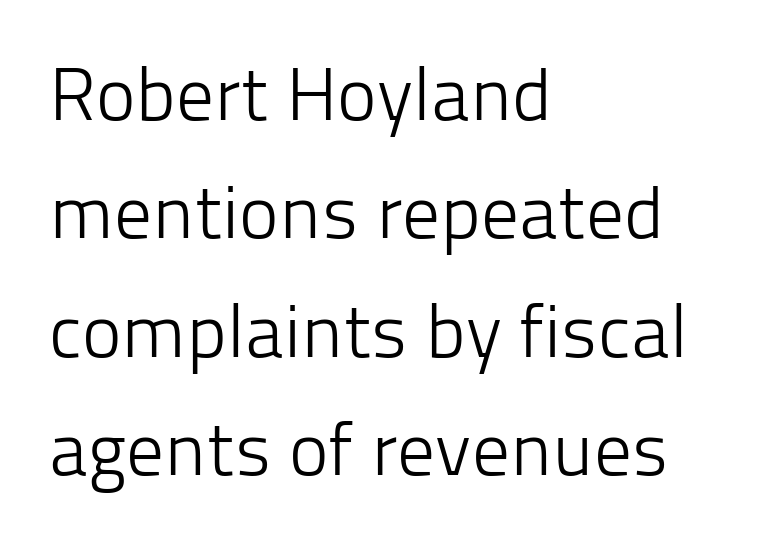
{"serif": "no", "italic": "no", "bold": "no", "weight": "light", "width": "normal", "stroke_contrast": "low", "x_height": "medium", "monospaced": "no", "underline": "no", "align": "left", "line_spacing": "normal", "line_spacing_ratio": 1.58, "letter_spacing": "normal", "letter_spacing_em": 0.0, "glyph_px": 75}
